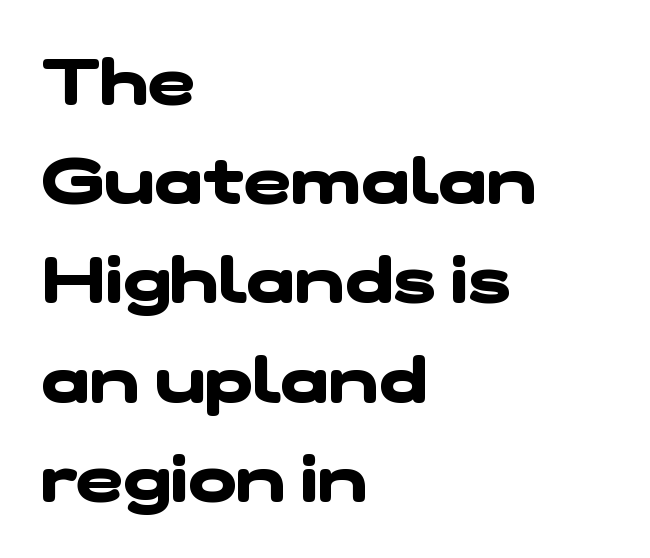
Weight: bold. The ragged edge is on the right, which tells us the setting is flush left. Spacing verdict: proportional, widths tailored to each character. A bare baseline throughout the passage. A sans-serif font was chosen for this passage.
